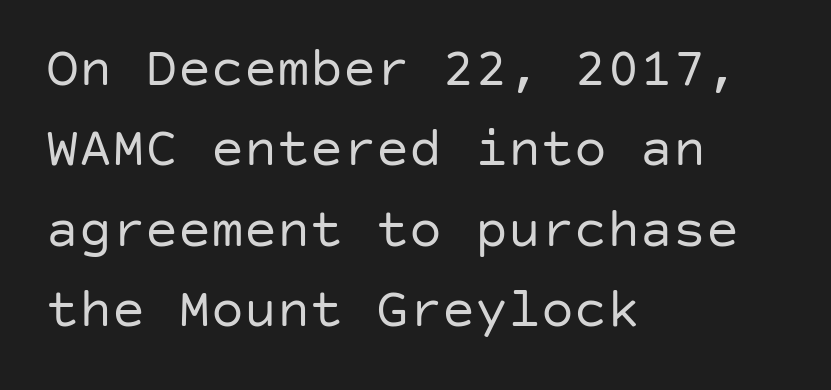
{"serif": "no", "italic": "no", "bold": "no", "weight": "regular", "width": "normal", "stroke_contrast": "low", "x_height": "large", "underline": "no", "align": "left", "line_spacing": "normal", "line_spacing_ratio": 1.46, "letter_spacing": "normal", "letter_spacing_em": 0.0, "glyph_px": 55}
